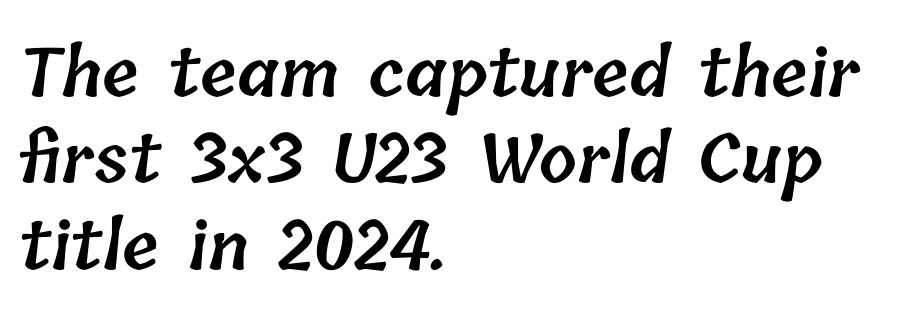
{"bold": "semi", "weight": "semibold", "width": "normal", "stroke_contrast": "low", "x_height": "medium", "monospaced": "no", "underline": "no", "align": "left", "line_spacing": "normal", "line_spacing_ratio": 1.29, "letter_spacing": "normal", "letter_spacing_em": 0.0, "glyph_px": 67}
